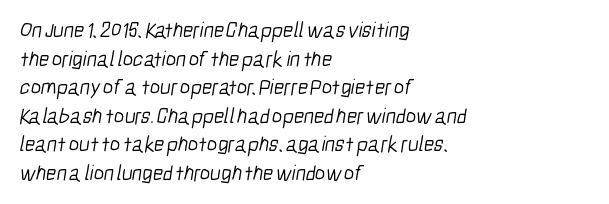
Q: Is the text bold? A: No.
Q: Is the text underlined? A: No.
Q: How is the paragraph aligned? A: Left-aligned.
Q: Is the spacing between letters normal or unusually wide? A: Normal.
Q: Is the spacing between lines tight, normal or loose? A: Normal.
